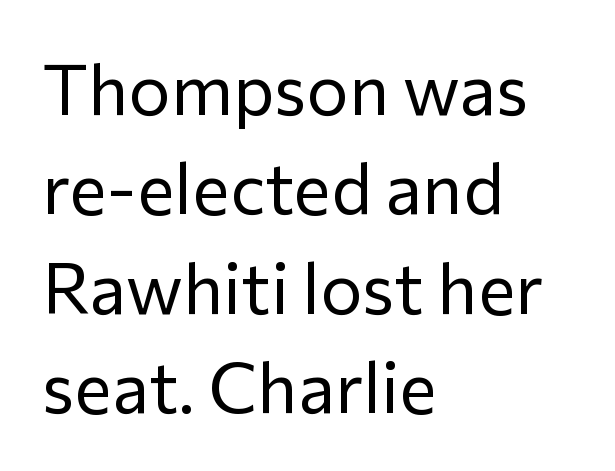
{"serif": "no", "italic": "no", "bold": "no", "weight": "regular", "width": "normal", "stroke_contrast": "low", "x_height": "medium", "monospaced": "no", "underline": "no", "align": "left", "line_spacing": "normal", "line_spacing_ratio": 1.4, "letter_spacing": "normal", "letter_spacing_em": 0.0, "glyph_px": 71}
